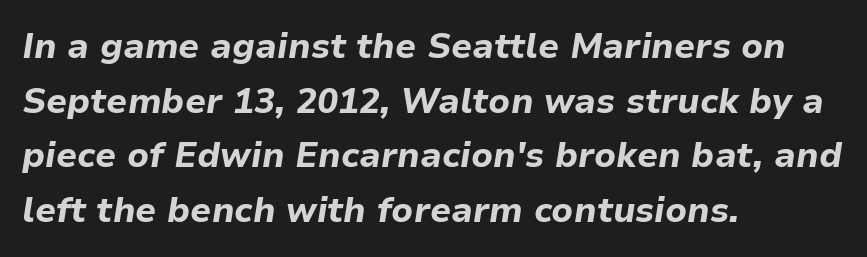
Q: Is the text bold? A: Yes.
Q: Is the text italic (slanted)? A: Yes, it leans right by about 9 degrees.
Q: Is the text underlined? A: No.
Q: How is the paragraph aligned? A: Left-aligned.
Q: Is the spacing between letters normal or unusually wide? A: Normal.
Q: Is the spacing between lines tight, normal or loose? A: Normal.
Q: Width (condensed, normal, or wide)? A: Normal.
Q: Stroke contrast? A: Low.
Q: x-height? A: Medium.
Q: Monospaced? A: No.
